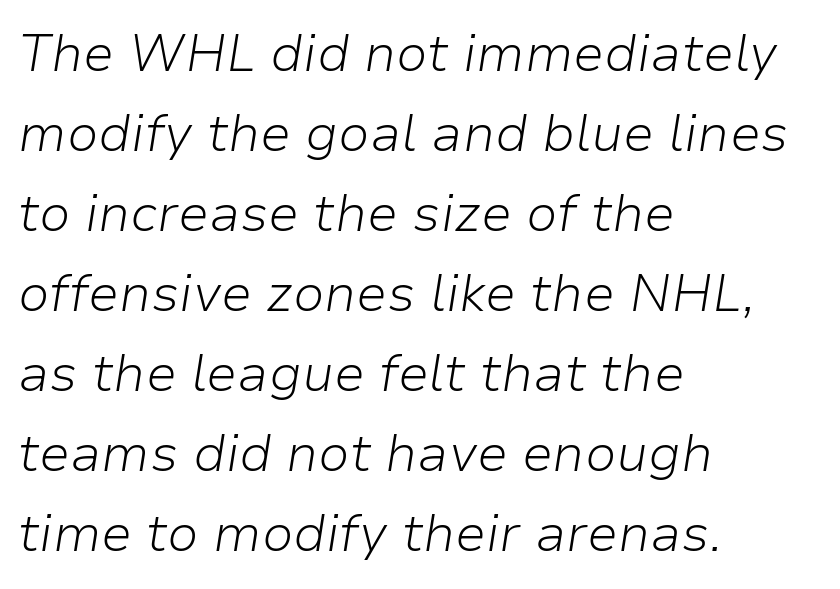
Looks like regular typesetting: each glyph gets only the width it needs. Compared with typical paragraphs, the rows here are spaced about the same. Counters stay open thanks to moderate or lighter strokes. You can tell it's italic because the verticals aren't actually vertical. Leftover space on each line is placed entirely after the last word.
